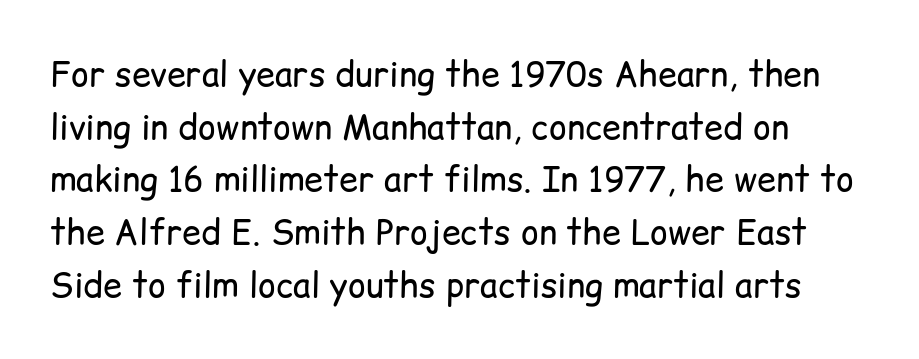
{"serif": "no", "italic": "no", "bold": "no", "weight": "regular", "width": "normal", "stroke_contrast": "low", "x_height": "medium", "monospaced": "no", "underline": "no", "line_spacing": "normal", "line_spacing_ratio": 1.55, "letter_spacing": "normal", "letter_spacing_em": 0.0, "glyph_px": 34}
